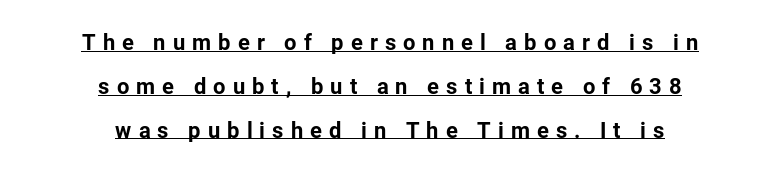
Q: Is the text bold? A: Yes.
Q: Is the text italic (slanted)? A: No, it is upright.
Q: Is the text underlined? A: Yes.
Q: How is the paragraph aligned? A: Centered.
Q: Is the spacing between letters normal or unusually wide? A: Unusually wide.
Q: Is the spacing between lines tight, normal or loose? A: Loose.
